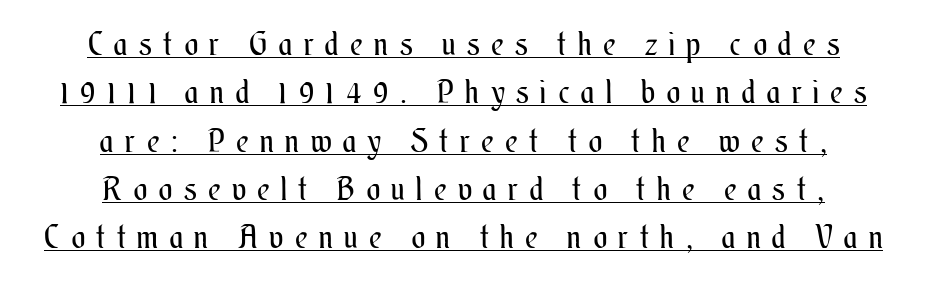
The image shows 32 px regular-weight, condensed type, upright; set centered, normal line spacing (1.51x), unusually wide letter spacing (+0.37 em), underlined; medium stroke contrast and a small x-height.
